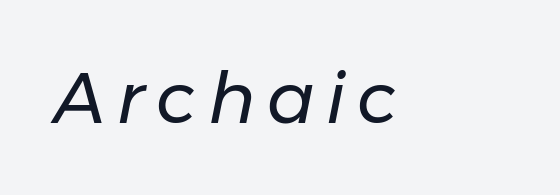
{"italic": "yes", "lean": "right", "slant_degrees": 11, "bold": "no", "weight": "regular", "width": "normal", "stroke_contrast": "low", "x_height": "medium", "monospaced": "no", "underline": "no", "glyph_px": 71}
